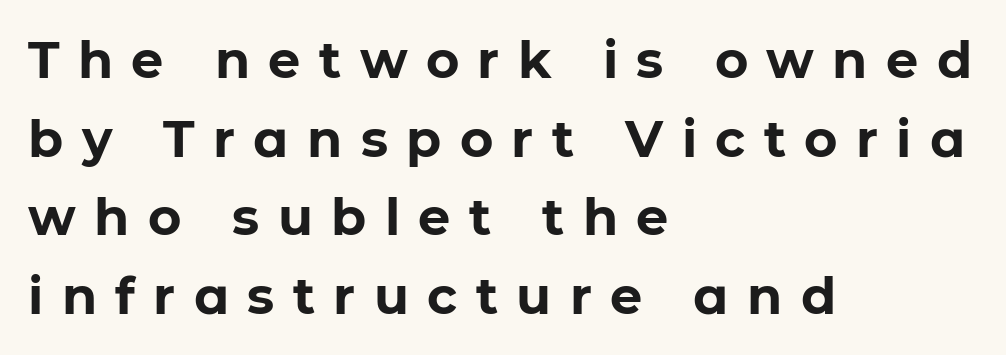
The image shows 51 px bold sans-serif type, upright; set left-aligned, normal line spacing (1.54x), unusually wide letter spacing (+0.36 em), not underlined; low stroke contrast and a medium x-height.
